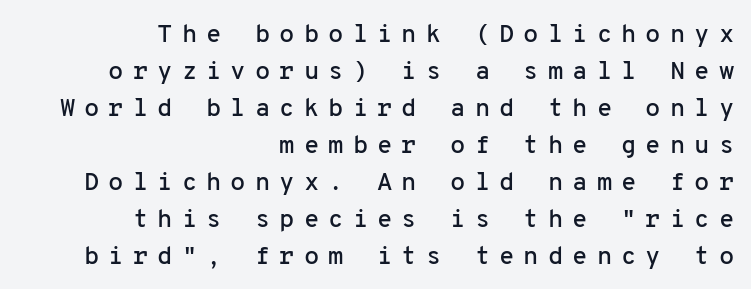
Here the glyphs are tracked loosely, breaking word shapes into spaced letters. Successive baselines arrive at the customary interval. Underline: absent. The lettering holds an erect, upright posture throughout. Alignment: flush right.
